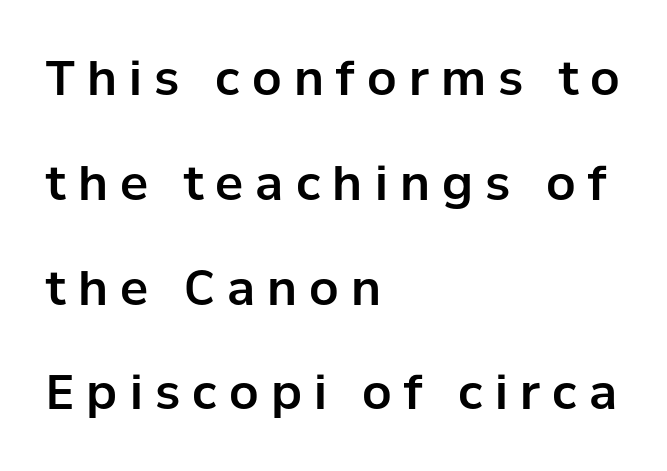
{"serif": "no", "italic": "no", "width": "normal", "stroke_contrast": "low", "x_height": "medium", "monospaced": "no", "underline": "no", "align": "left", "line_spacing": "loose", "line_spacing_ratio": 2.23, "letter_spacing": "wide", "letter_spacing_em": 0.26, "glyph_px": 47}
